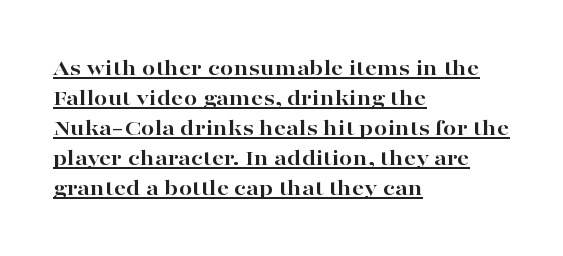
Q: Is the text bold? A: Yes.
Q: Is the text italic (slanted)? A: No, it is upright.
Q: Is the text underlined? A: Yes.
Q: How is the paragraph aligned? A: Left-aligned.
Q: Is the spacing between letters normal or unusually wide? A: Normal.
Q: Is the spacing between lines tight, normal or loose? A: Normal.
